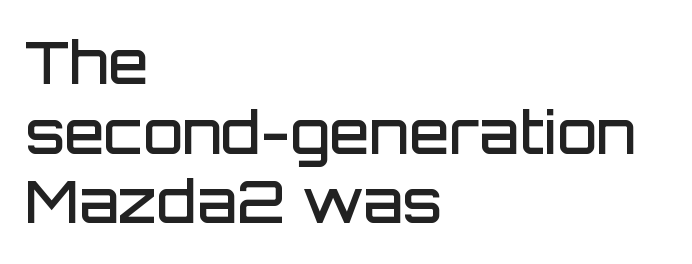
The image shows 58 px semibold sans-serif type, upright; set left-aligned, line spacing 1.2x, normal letter spacing, not underlined; low stroke contrast and a large x-height.
